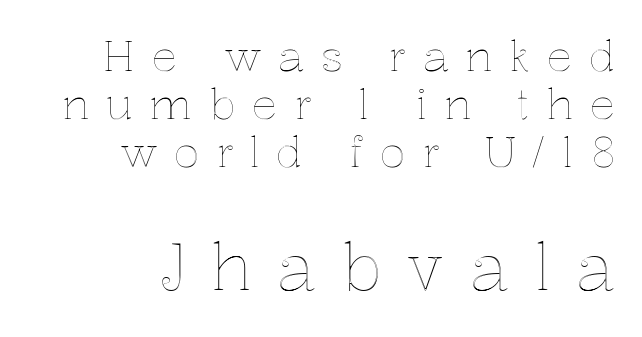
Is there much room between lines? No — they nearly touch. Students, note that the glyphs here are deliberately spaced far apart. The second block has been scaled up relative to the first. Underline: absent. Looks like regular typesetting: each glyph gets only the width it needs.
